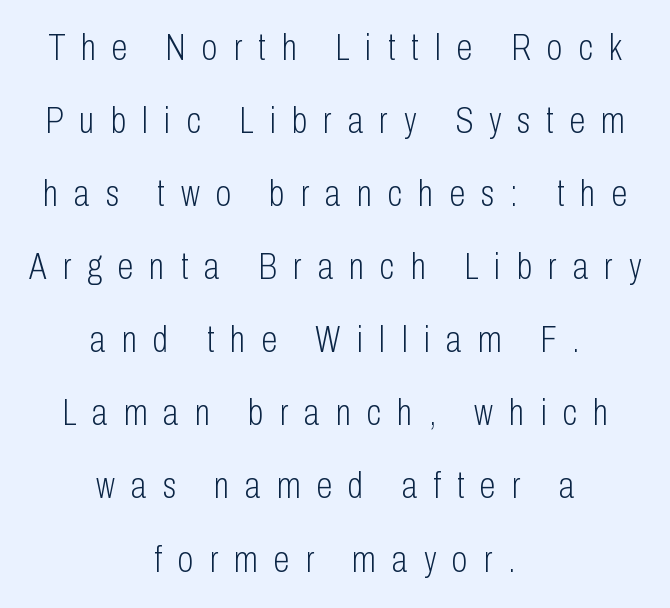
Q: Is the text bold? A: No.
Q: Is the text italic (slanted)? A: No, it is upright.
Q: Is the typeface a serif or a sans-serif typeface? A: Sans-serif.
Q: Is the text underlined? A: No.
Q: How is the paragraph aligned? A: Centered.
Q: Is the spacing between letters normal or unusually wide? A: Unusually wide.
Q: Is the spacing between lines tight, normal or loose? A: Loose.
Q: Width (condensed, normal, or wide)? A: Condensed.
Q: Stroke contrast? A: Low.
Q: x-height? A: Medium.
Q: Monospaced? A: No.
